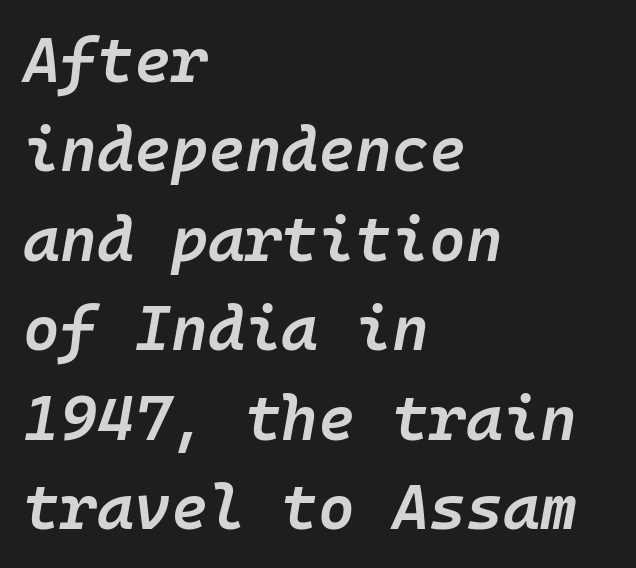
{"italic": "yes", "lean": "right", "slant_degrees": 10, "bold": "semi", "weight": "semibold", "width": "normal", "stroke_contrast": "low", "x_height": "medium", "underline": "no", "align": "left", "line_spacing": "normal", "line_spacing_ratio": 1.42, "letter_spacing": "normal", "letter_spacing_em": 0.0, "glyph_px": 63}
